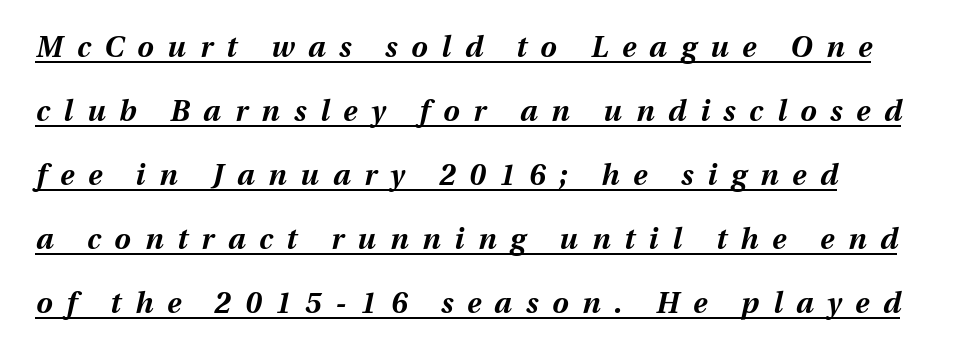
Q: Is the text bold? A: Yes.
Q: Is the text italic (slanted)? A: Yes, it leans right by about 13 degrees.
Q: Is the text underlined? A: Yes.
Q: How is the paragraph aligned? A: Left-aligned.
Q: Is the spacing between letters normal or unusually wide? A: Unusually wide.
Q: Is the spacing between lines tight, normal or loose? A: Loose.
Q: Width (condensed, normal, or wide)? A: Normal.
Q: Stroke contrast? A: Medium.
Q: x-height? A: Medium.
Q: Monospaced? A: No.
